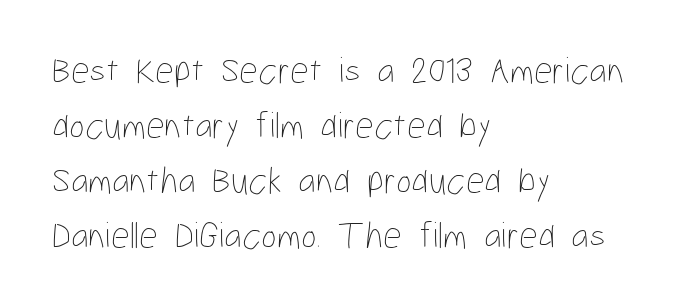
Line beginnings align vertically; line endings do not. A typesetter would mark this as roman, not italic. Clear beneath every line of the passage. These lines keep a tight, regular rhythm from letter to letter.
